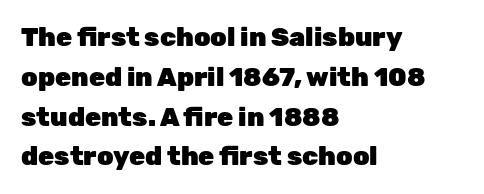
The image shows 26 px bold type, upright; set left-aligned, normal line spacing (1.53x), normal letter spacing, not underlined.
